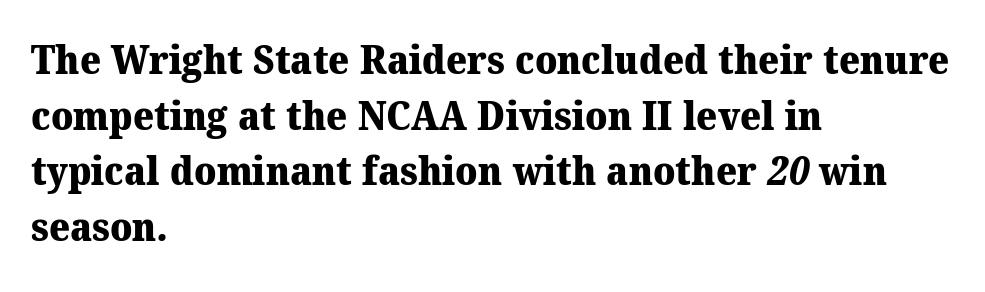
{"serif": "yes", "bold": "yes", "weight": "heavy", "width": "normal", "stroke_contrast": "medium", "x_height": "medium", "monospaced": "no", "underline": "no", "align": "left", "line_spacing": "normal", "line_spacing_ratio": 1.39, "letter_spacing": "normal", "letter_spacing_em": 0.0, "glyph_px": 40}
